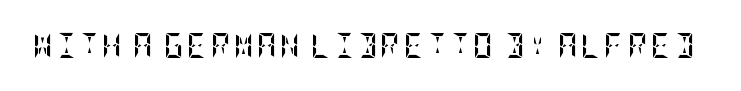
Q: Is the text bold? A: Yes.
Q: Is the text italic (slanted)? A: No, it is upright.
Q: Is the text underlined? A: No.
